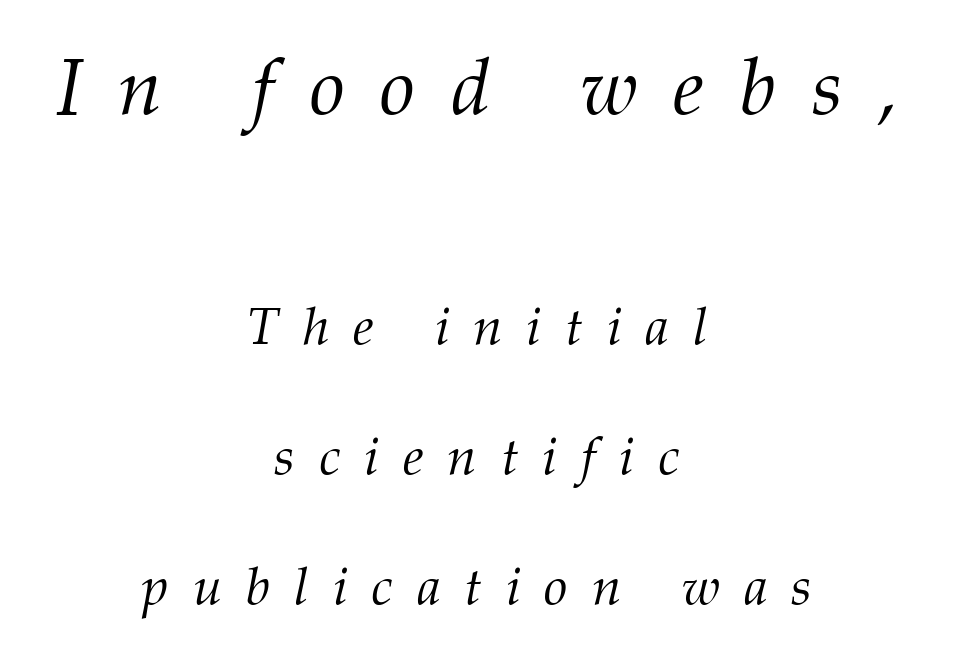
Q: Is the text bold? A: No.
Q: Is the text italic (slanted)? A: Yes, it leans right by about 12 degrees.
Q: Is the typeface a serif or a sans-serif typeface? A: Serif.
Q: Is the text underlined? A: No.
Q: How is the paragraph aligned? A: Centered.
Q: Is the spacing between letters normal or unusually wide? A: Unusually wide.
Q: Is the spacing between lines tight, normal or loose? A: Loose.
Q: Which block of text is set in a larger size, the first (top) or the second (bottom)? A: The first (top) one.
Q: Width (condensed, normal, or wide)? A: Normal.
Q: Stroke contrast? A: Medium.
Q: x-height? A: Medium.
Q: Monospaced? A: No.
